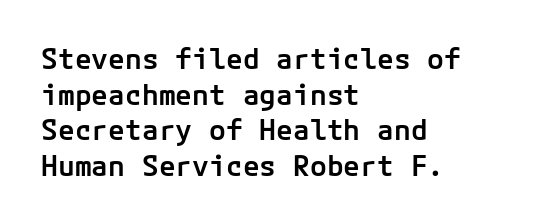
Compared with an ordinary text face, these strokes are moderately heavier — a semibold. The text was rendered using a sans face with plain stroke endings. Line spacing here is normal. No italicization has been applied; the sample stays upright. No extra tracking has been applied to these lines.
